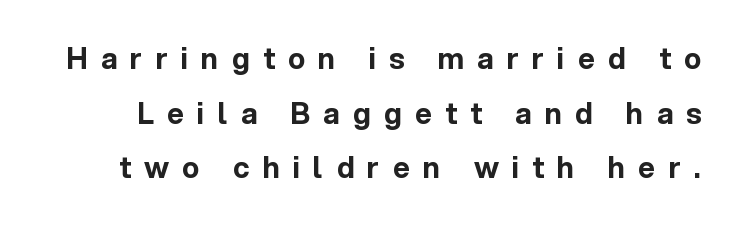
Q: Is the text bold? A: Yes.
Q: Is the text italic (slanted)? A: No, it is upright.
Q: Is the typeface a serif or a sans-serif typeface? A: Sans-serif.
Q: Is the text underlined? A: No.
Q: Is the spacing between letters normal or unusually wide? A: Unusually wide.
Q: Width (condensed, normal, or wide)? A: Normal.
Q: x-height? A: Medium.
Q: Monospaced? A: No.
